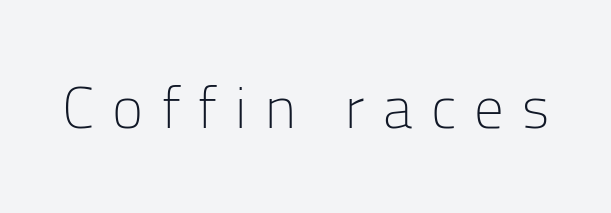
{"serif": "no", "italic": "no", "bold": "no", "weight": "light", "width": "normal", "stroke_contrast": "low", "x_height": "medium", "monospaced": "no", "underline": "no", "letter_spacing": "wide", "letter_spacing_em": 0.31, "glyph_px": 59}
